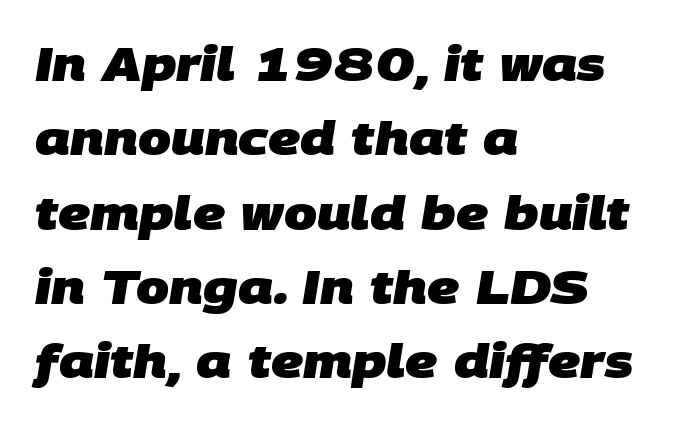
{"serif": "no", "bold": "yes", "weight": "heavy", "width": "normal", "stroke_contrast": "low", "x_height": "large", "monospaced": "no", "underline": "no", "align": "left", "line_spacing": "normal", "line_spacing_ratio": 1.58, "letter_spacing": "normal", "letter_spacing_em": 0.0, "glyph_px": 47}
